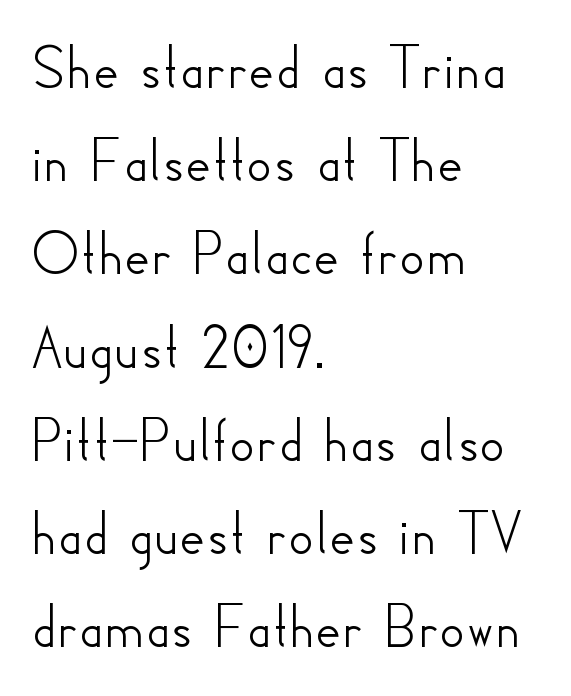
The image shows 63 px sans-serif type, upright; set left-aligned, normal line spacing (1.48x), normal letter spacing, not underlined; low stroke contrast and a small x-height.
